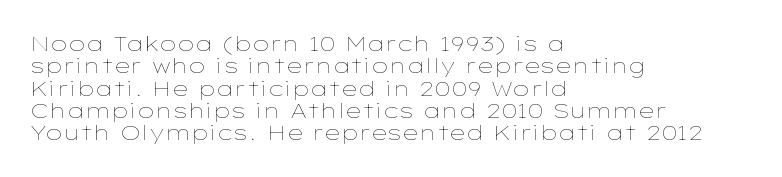
{"italic": "no", "bold": "no", "underline": "no", "align": "left", "line_spacing": "tight", "line_spacing_ratio": 1.06, "letter_spacing": "normal", "letter_spacing_em": 0.0, "glyph_px": 21}
